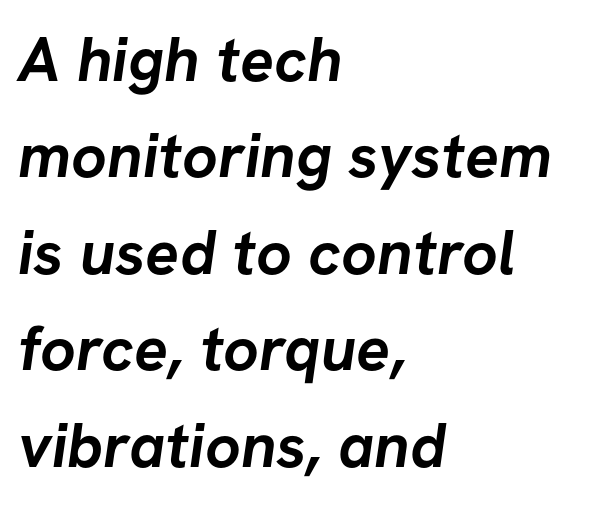
This rendering uses left alignment, leaving the right contour irregular. The passage shown is emphatically bold. Nobody touched the tracking dial on this one. Rows of type keep a routine distance in the vertical direction.
